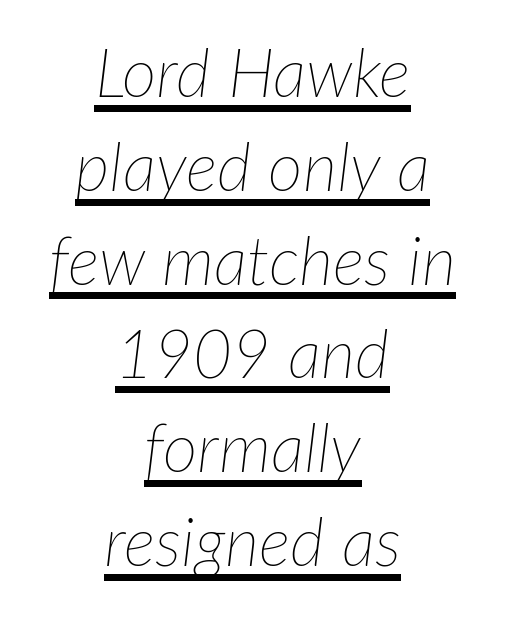
Q: Is the text bold? A: No.
Q: Is the text italic (slanted)? A: Yes, it leans right by about 7 degrees.
Q: Is the text underlined? A: Yes.
Q: How is the paragraph aligned? A: Centered.
Q: Is the spacing between letters normal or unusually wide? A: Normal.
Q: Is the spacing between lines tight, normal or loose? A: Normal.
Q: Width (condensed, normal, or wide)? A: Normal.
Q: Stroke contrast? A: Low.
Q: x-height? A: Medium.
Q: Monospaced? A: No.
